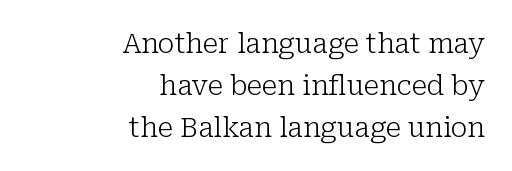
Reading down the column, the eye jumps a familiar distance to each next line. Reading down the block, your eye finds every line finishing at a fixed right position. The strip under each line holds only bare page. The strokes are not fattened; the text isn't bold. Caption: standard tracking, unaltered.
